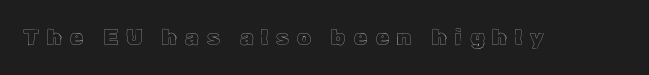
The letters stand straight up with perfectly vertical stems. These lines have a slow, spaced-out rhythm from letter to letter. Unmarked baselines from the first word to the last.
